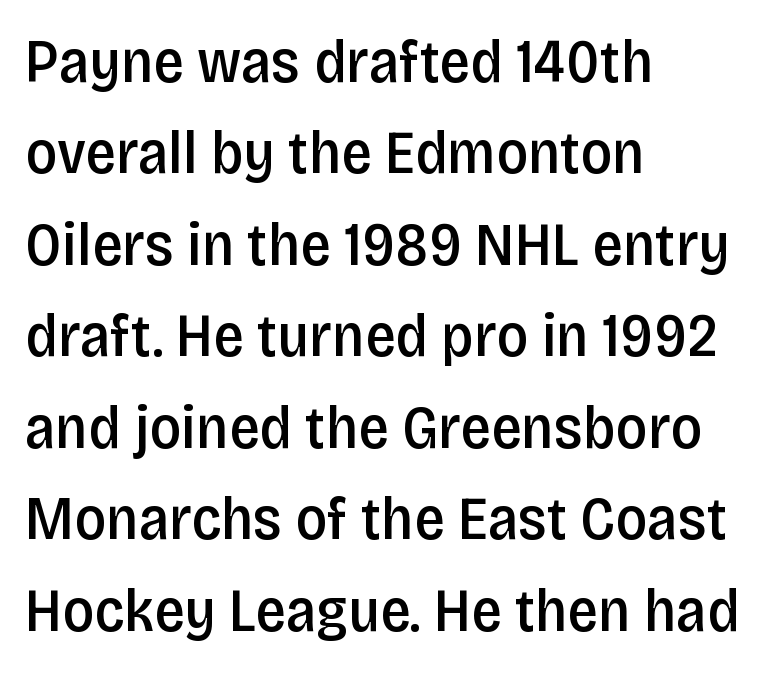
The image shows 61 px semibold, condensed sans-serif type, upright; set left-aligned, normal line spacing (1.5x), normal letter spacing, not underlined; low stroke contrast and a large x-height.
